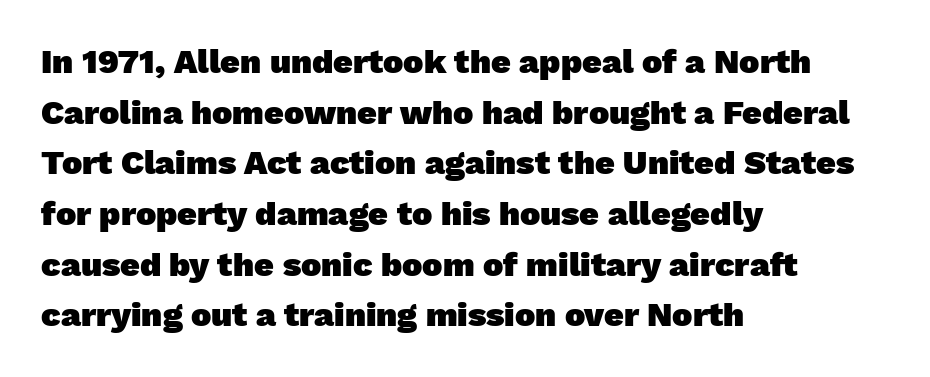
{"serif": "no", "bold": "yes", "weight": "heavy", "width": "normal", "stroke_contrast": "low", "x_height": "medium", "monospaced": "no", "underline": "no", "align": "left", "line_spacing": "normal", "line_spacing_ratio": 1.49, "letter_spacing": "normal", "letter_spacing_em": 0.0, "glyph_px": 34}
